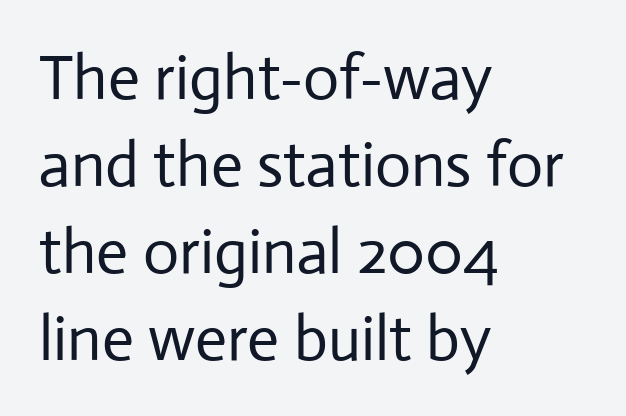
{"serif": "no", "italic": "no", "bold": "no", "weight": "regular", "width": "normal", "stroke_contrast": "low", "x_height": "medium", "monospaced": "no", "underline": "no", "align": "left", "line_spacing": "normal", "line_spacing_ratio": 1.38, "letter_spacing": "normal", "letter_spacing_em": 0.0, "glyph_px": 63}
